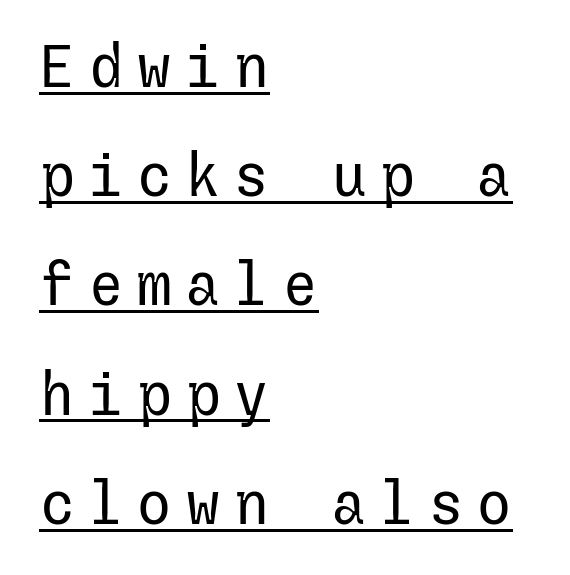
The image shows 60 px regular-weight sans-serif type, upright; set left-aligned, line spacing 1.82x, unusually wide letter spacing (+0.21 em), underlined; low stroke contrast and a medium x-height.
